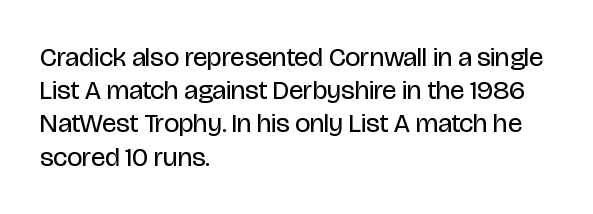
Q: Is the text bold? A: No.
Q: Is the text italic (slanted)? A: No, it is upright.
Q: Is the text underlined? A: No.
Q: How is the paragraph aligned? A: Left-aligned.
Q: Is the spacing between letters normal or unusually wide? A: Normal.
